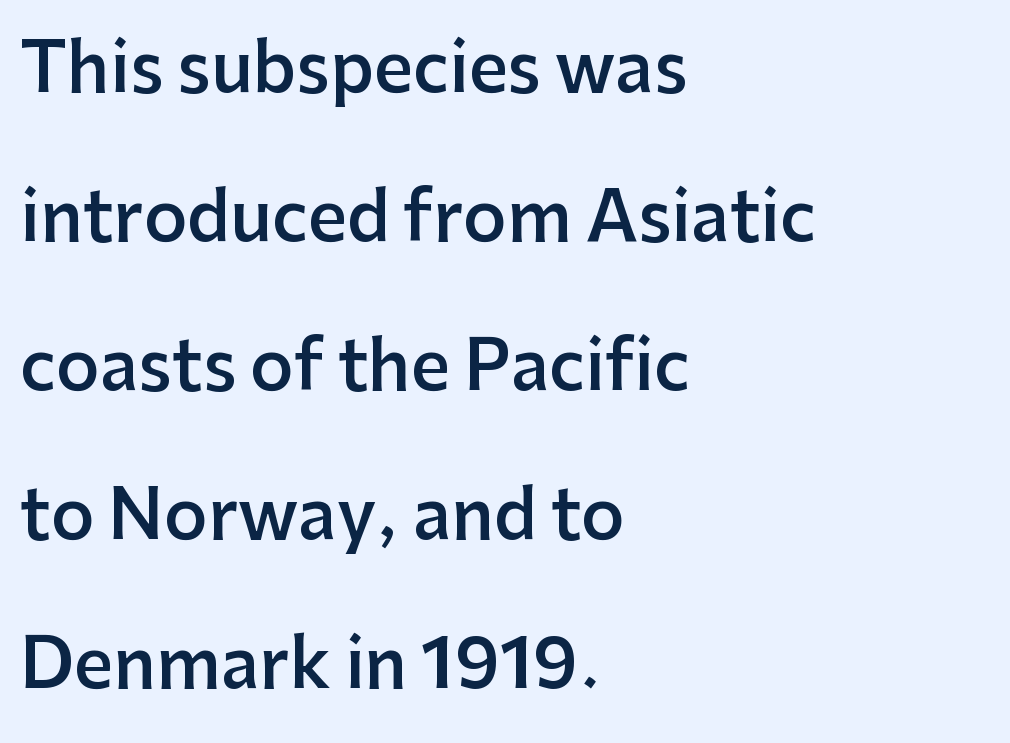
{"serif": "no", "italic": "no", "bold": "semi", "weight": "semibold", "width": "normal", "stroke_contrast": "low", "x_height": "medium", "monospaced": "no", "underline": "no", "align": "left", "line_spacing": "loose", "line_spacing_ratio": 2.19, "letter_spacing": "normal", "letter_spacing_em": 0.0, "glyph_px": 68}
